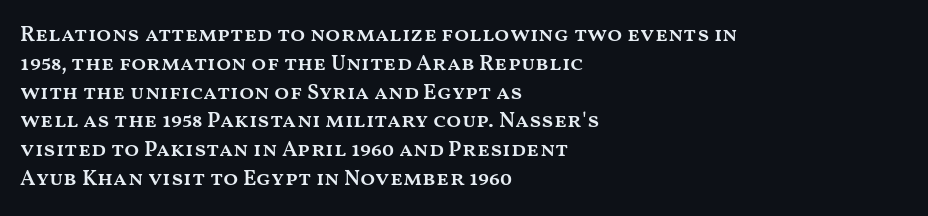
Left-aligned paragraph, ragged on the right. This sample uses plain, unmodified letter spacing. The lettering holds an erect, upright posture throughout. Underlining? Definitely not there. Students, this is semibold: more ink than regular, less than bold.
